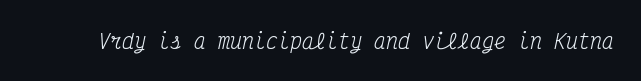
The image shows 20 px text type, italic (leaning right); set normal letter spacing, not underlined.
